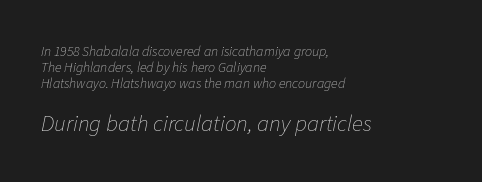
The passage shown has conventional tracking throughout. Students, observe: this is what under-led, compact text looks like. If you drew a line through each stem, it would be angled. The space directly below the letters is spotless. Typeset ragged right — the left edge is the straight one.
